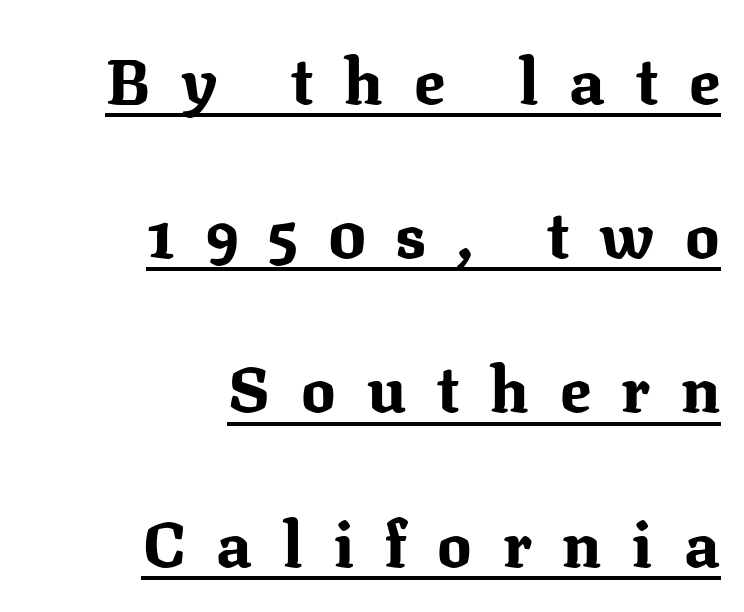
Q: Is the text bold? A: Yes.
Q: Is the text italic (slanted)? A: No, it is upright.
Q: Is the typeface a serif or a sans-serif typeface? A: Serif.
Q: Is the text underlined? A: Yes.
Q: How is the paragraph aligned? A: Right-aligned.
Q: Is the spacing between letters normal or unusually wide? A: Unusually wide.
Q: Is the spacing between lines tight, normal or loose? A: Loose.
Q: Width (condensed, normal, or wide)? A: Normal.
Q: Stroke contrast? A: Medium.
Q: x-height? A: Medium.
Q: Monospaced? A: No.
